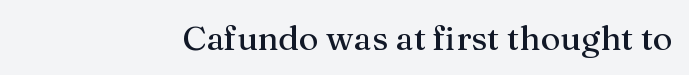
Q: Is the text italic (slanted)? A: No, it is upright.
Q: Is the typeface a serif or a sans-serif typeface? A: Serif.
Q: Is the text underlined? A: No.
Q: How is the paragraph aligned? A: Right-aligned.
Q: Is the spacing between letters normal or unusually wide? A: Normal.
Q: Width (condensed, normal, or wide)? A: Normal.
Q: Stroke contrast? A: Medium.
Q: x-height? A: Medium.
Q: Monospaced? A: No.
